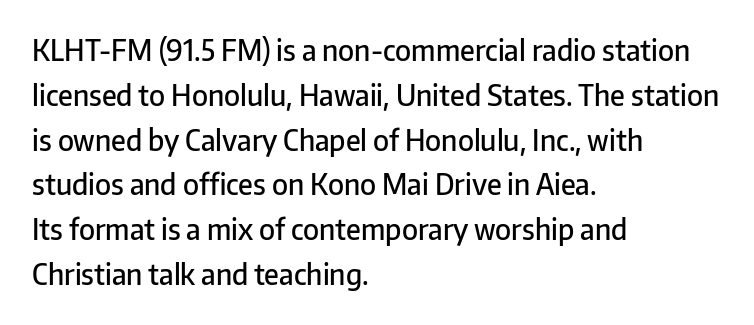
{"serif": "no", "italic": "no", "bold": "semi", "weight": "semibold", "width": "normal", "stroke_contrast": "low", "x_height": "medium", "monospaced": "no", "underline": "no", "align": "left", "line_spacing": "normal", "line_spacing_ratio": 1.6, "letter_spacing": "normal", "letter_spacing_em": 0.0, "glyph_px": 28}
